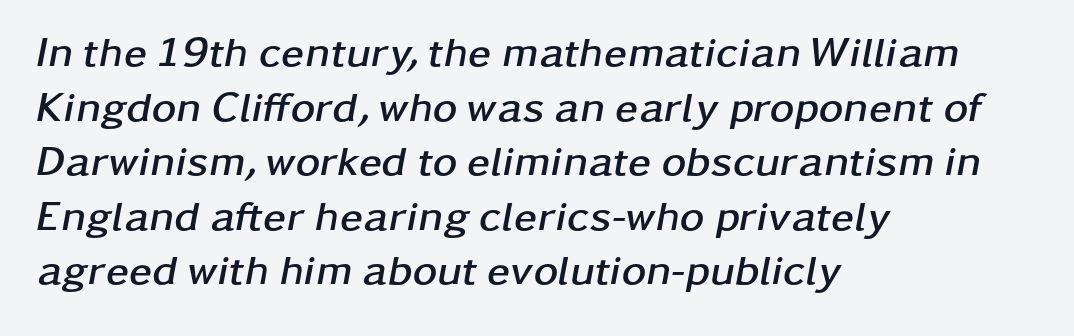
{"italic": "yes", "lean": "right", "slant_degrees": 11, "bold": "yes", "weight": "semibold", "width": "wide", "stroke_contrast": "low", "x_height": "medium", "monospaced": "no", "underline": "no", "align": "left", "line_spacing": "normal", "line_spacing_ratio": 1.3, "letter_spacing": "normal", "letter_spacing_em": 0.0, "glyph_px": 42}
